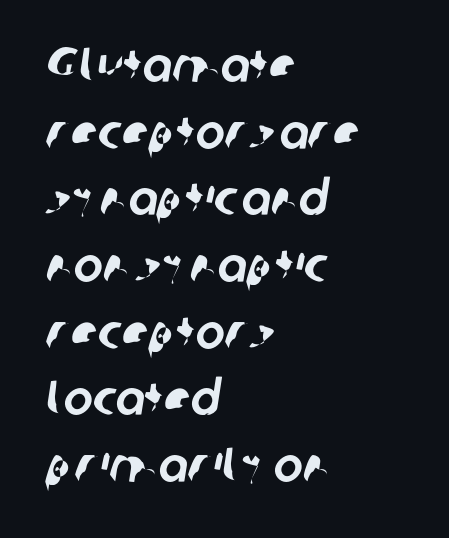
The baseline area is clear. The text was rendered using a sans face with plain stroke endings. What's the leading like? Ordinary, nothing unusual. Horizontally, the lines are justified to the leading edge only.
